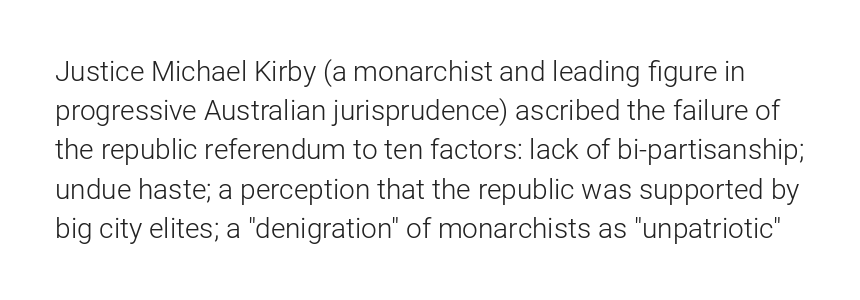
{"serif": "no", "italic": "no", "bold": "no", "weight": "light", "width": "normal", "stroke_contrast": "low", "x_height": "medium", "monospaced": "no", "underline": "no", "line_spacing": "normal", "line_spacing_ratio": 1.4, "letter_spacing": "normal", "letter_spacing_em": 0.0, "glyph_px": 28}
